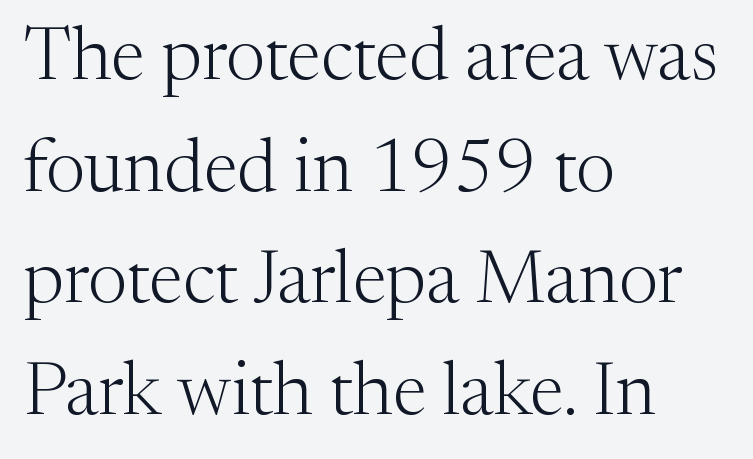
The image shows 74 px light serif type, upright; set left-aligned, normal line spacing (1.51x), normal letter spacing, not underlined; medium stroke contrast and a medium x-height.
